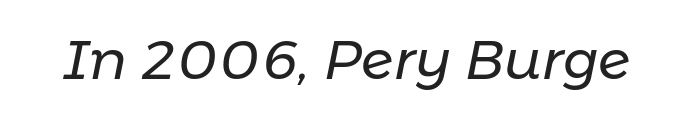
Q: Is the text bold? A: No.
Q: Is the text italic (slanted)? A: Yes, it leans right by about 11 degrees.
Q: Is the text underlined? A: No.
Q: Is the spacing between letters normal or unusually wide? A: Normal.
Q: Width (condensed, normal, or wide)? A: Normal.
Q: Stroke contrast? A: Low.
Q: x-height? A: Medium.
Q: Monospaced? A: No.
